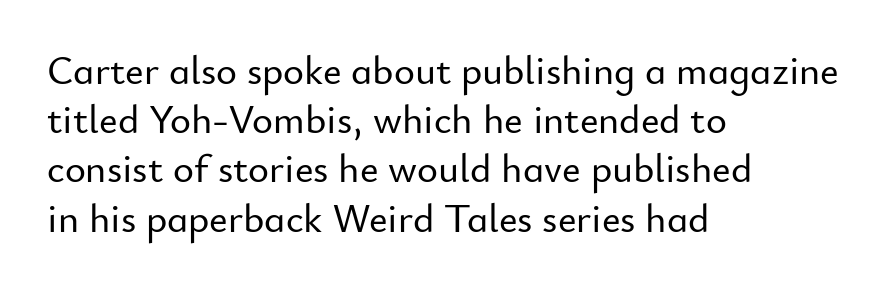
Underlining? Definitely not there. Reading down the block, your eye returns to a fixed left position each line. Look at the tracking — it's just the regular setting, nothing added. This sample uses an upright cut, with every glyph sitting square on the baseline. Note the varied advance widths — an 'i' is clearly narrower than an 'm'.
